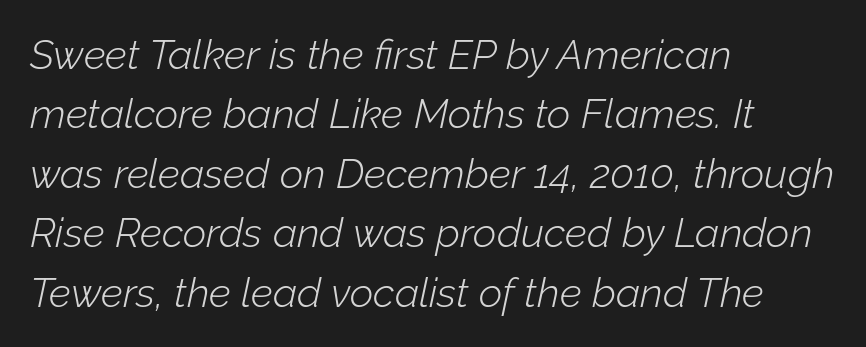
Think standard paragraph weight, or any step lighter than that. How are the letters spaced? Ordinarily, with no added tracking. Think of a printed novel: that variable character pitch is what you see here. Horizontal alignment here is leftward, the default for most running prose.
